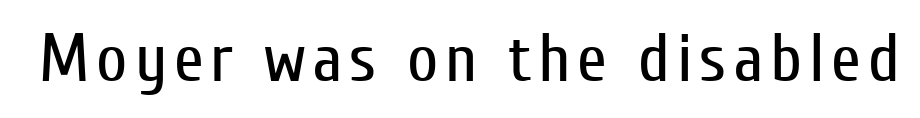
The strokes carry an ordinary text weight at most. The letters advance in unequal steps, a hallmark of proportional type. The typeface chosen for these lines omits serifs. This sample uses an upright cut, with every glyph sitting square on the baseline. Just letters on the line, the space beneath them empty.
